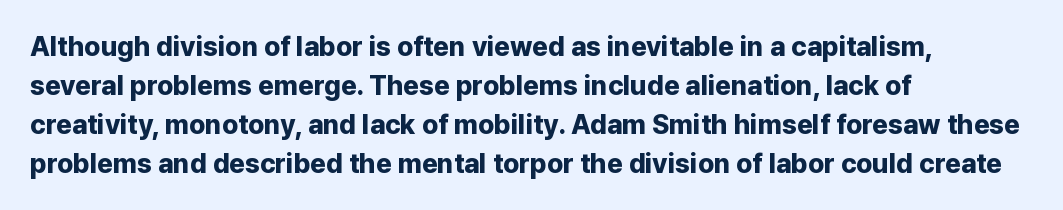
The image shows 27 px bold type, upright; set left-aligned, normal line spacing (1.44x), normal letter spacing, not underlined.
